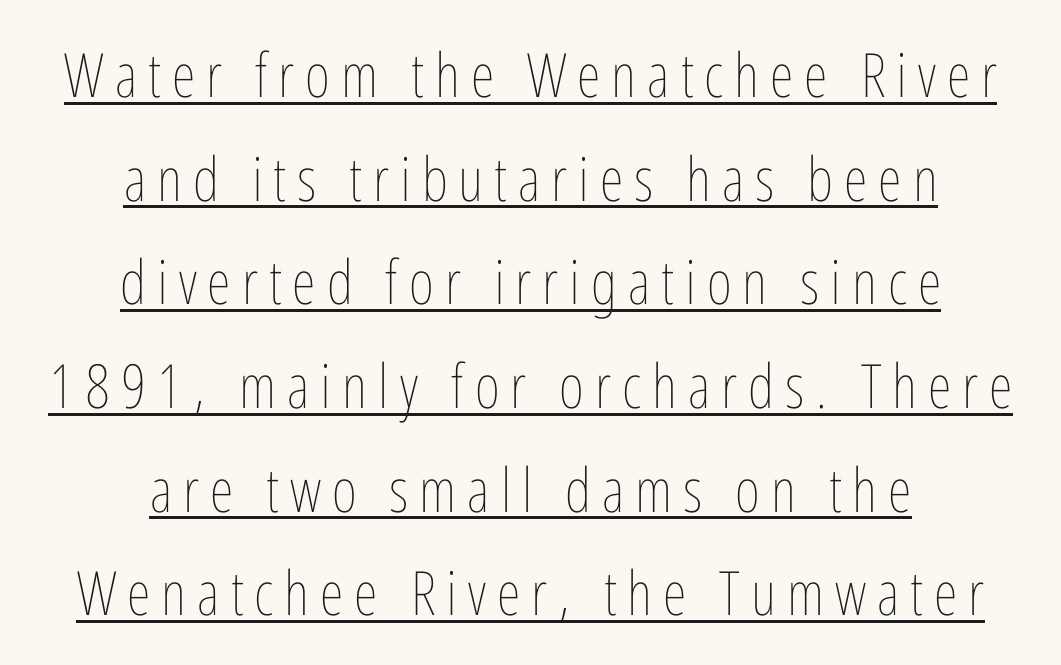
{"italic": "no", "bold": "no", "weight": "thin", "width": "condensed", "stroke_contrast": "low", "x_height": "medium", "monospaced": "no", "underline": "yes", "align": "center", "line_spacing": "normal", "line_spacing_ratio": 1.7, "glyph_px": 61}
